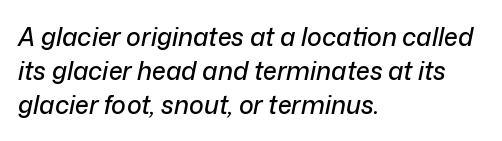
The text block is weighted toward the left margin, trailing off unevenly rightward. The space directly below the letters is spotless. What stands out about the letter spacing? Nothing — it is the standard amount. Compared with typical paragraphs, the rows here are spaced about the same. Italic: yes, the glyphs are oblique.
